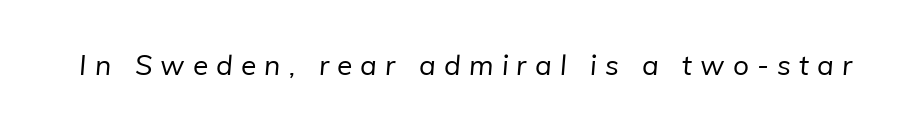
{"serif": "no", "bold": "no", "weight": "regular", "width": "normal", "stroke_contrast": "low", "x_height": "medium", "monospaced": "no", "underline": "no", "letter_spacing": "wide", "letter_spacing_em": 0.29, "glyph_px": 28}
